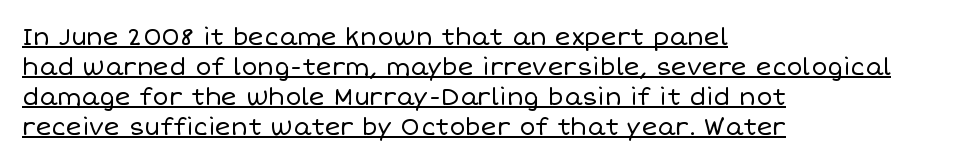
Q: Is the text bold? A: No.
Q: Is the text italic (slanted)? A: No, it is upright.
Q: Is the text underlined? A: Yes.
Q: How is the paragraph aligned? A: Left-aligned.
Q: Is the spacing between letters normal or unusually wide? A: Normal.
Q: Is the spacing between lines tight, normal or loose? A: Normal.
